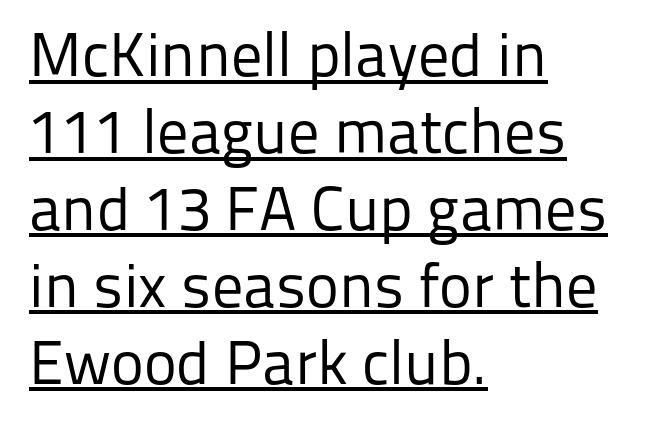
Q: Is the text bold? A: No.
Q: Is the text italic (slanted)? A: No, it is upright.
Q: Is the typeface a serif or a sans-serif typeface? A: Sans-serif.
Q: Is the text underlined? A: Yes.
Q: How is the paragraph aligned? A: Left-aligned.
Q: Is the spacing between letters normal or unusually wide? A: Normal.
Q: Width (condensed, normal, or wide)? A: Normal.
Q: Stroke contrast? A: Low.
Q: x-height? A: Medium.
Q: Monospaced? A: No.
